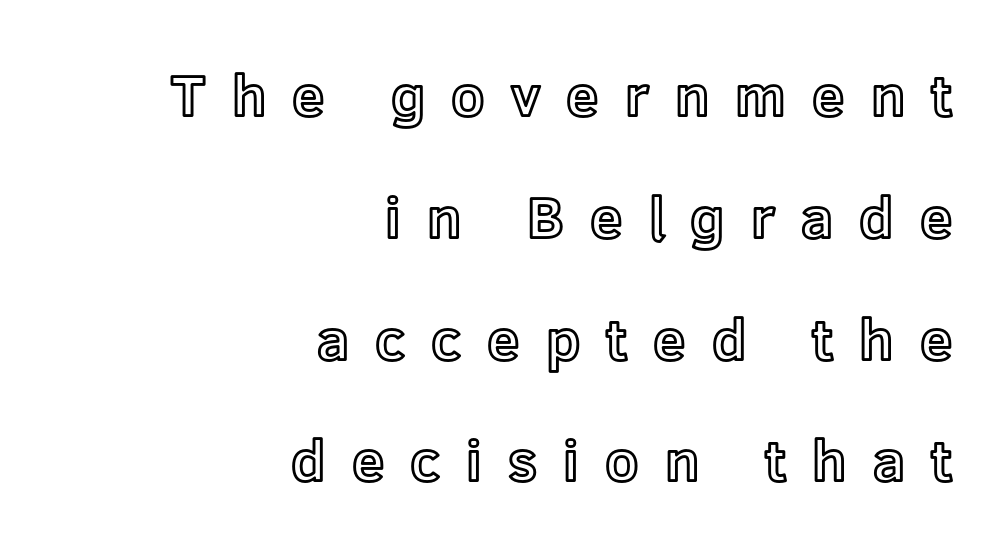
Q: Is the text italic (slanted)? A: No, it is upright.
Q: Is the text underlined? A: No.
Q: How is the paragraph aligned? A: Right-aligned.
Q: Is the spacing between letters normal or unusually wide? A: Unusually wide.
Q: Is the spacing between lines tight, normal or loose? A: Loose.
Q: Width (condensed, normal, or wide)? A: Normal.
Q: x-height? A: Medium.
Q: Monospaced? A: No.
